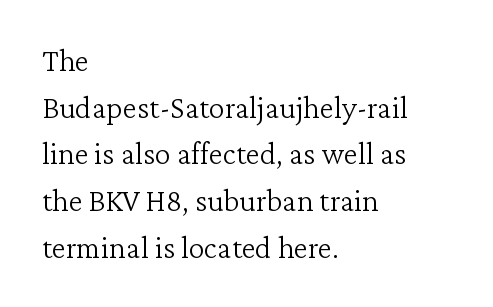
{"serif": "yes", "italic": "no", "bold": "no", "weight": "light", "width": "normal", "stroke_contrast": "low", "x_height": "medium", "monospaced": "no", "underline": "no", "align": "left", "line_spacing": "normal", "line_spacing_ratio": 1.46, "letter_spacing": "normal", "letter_spacing_em": 0.0, "glyph_px": 32}
